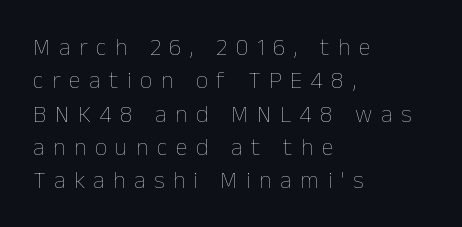
Q: Is the text bold? A: No.
Q: Is the text italic (slanted)? A: No, it is upright.
Q: Is the text underlined? A: No.
Q: How is the paragraph aligned? A: Left-aligned.
Q: Is the spacing between letters normal or unusually wide? A: Unusually wide.
Q: Is the spacing between lines tight, normal or loose? A: Normal.
